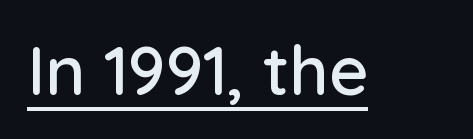
A sans-serif font was chosen for this passage. The letters advance in unequal steps, a hallmark of proportional type. No italicization has been applied; the sample stays upright. Quick note: underline on. Students, note that the glyphs here touch the page at normal intervals.
